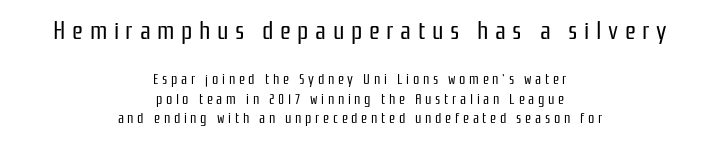
{"italic": "no", "bold": "no", "underline": "no", "align": "center", "line_spacing": "normal", "line_spacing_ratio": 1.4, "letter_spacing": "wide", "letter_spacing_em": 0.26, "larger_block": "first", "size_ratio": 1.79, "glyph_px": 25}
